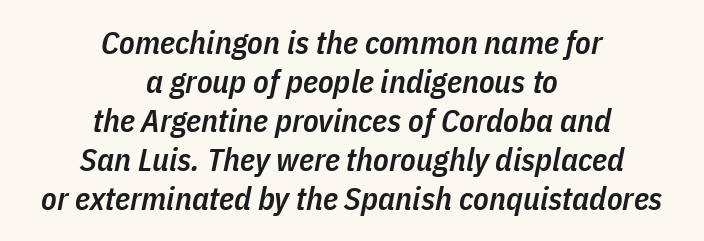
Q: Is the text bold? A: Semi-bold.
Q: Is the text italic (slanted)? A: Yes, it leans right by about 11 degrees.
Q: Is the text underlined? A: No.
Q: How is the paragraph aligned? A: Centered.
Q: Is the spacing between letters normal or unusually wide? A: Normal.
Q: Width (condensed, normal, or wide)? A: Condensed.
Q: Stroke contrast? A: Low.
Q: x-height? A: Medium.
Q: Monospaced? A: No.
